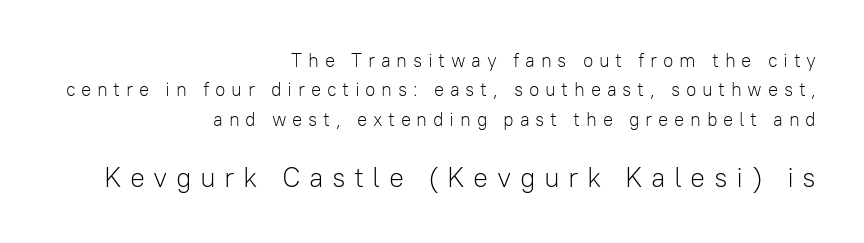
Q: Is the text bold? A: No.
Q: Is the text italic (slanted)? A: No, it is upright.
Q: Is the typeface a serif or a sans-serif typeface? A: Sans-serif.
Q: Is the text underlined? A: No.
Q: How is the paragraph aligned? A: Right-aligned.
Q: Is the spacing between letters normal or unusually wide? A: Unusually wide.
Q: Is the spacing between lines tight, normal or loose? A: Normal.
Q: Which block of text is set in a larger size, the first (top) or the second (bottom)? A: The second (bottom) one.
Q: Width (condensed, normal, or wide)? A: Normal.
Q: Stroke contrast? A: Low.
Q: x-height? A: Medium.
Q: Monospaced? A: No.
